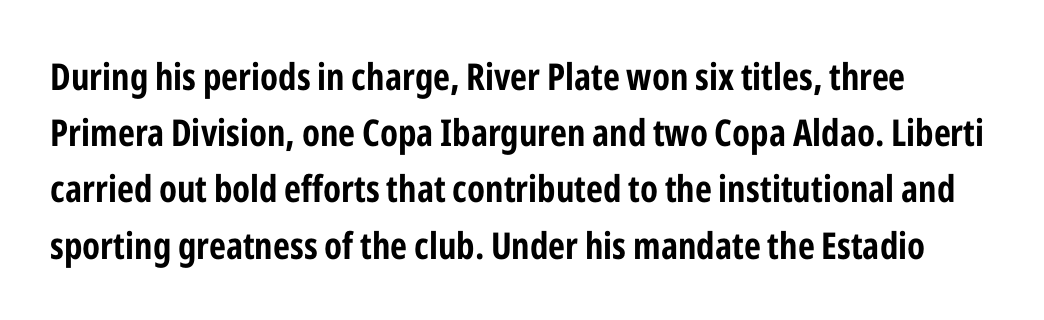
{"serif": "no", "italic": "no", "bold": "yes", "weight": "bold", "width": "condensed", "stroke_contrast": "low", "x_height": "medium", "monospaced": "no", "underline": "no", "line_spacing": "normal", "line_spacing_ratio": 1.52, "letter_spacing": "normal", "letter_spacing_em": 0.0, "glyph_px": 37}
